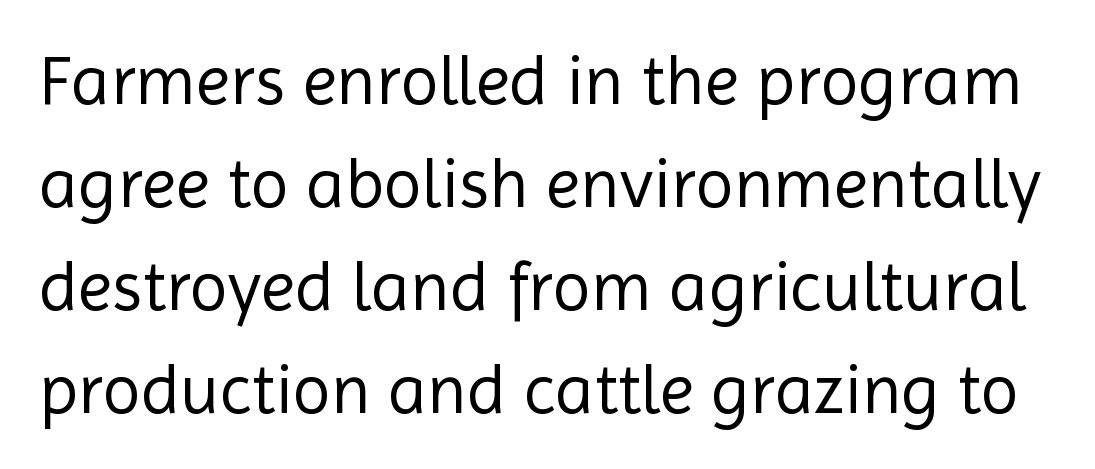
Q: Is the text bold? A: No.
Q: Is the text italic (slanted)? A: No, it is upright.
Q: Is the typeface a serif or a sans-serif typeface? A: Sans-serif.
Q: Is the text underlined? A: No.
Q: Is the spacing between letters normal or unusually wide? A: Normal.
Q: Is the spacing between lines tight, normal or loose? A: Normal.
Q: Width (condensed, normal, or wide)? A: Normal.
Q: x-height? A: Medium.
Q: Monospaced? A: No.
